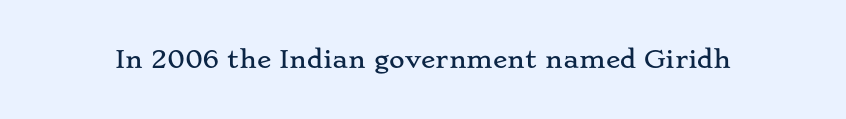
Q: Is the text italic (slanted)? A: No, it is upright.
Q: Is the text underlined? A: No.
Q: Is the spacing between letters normal or unusually wide? A: Normal.
